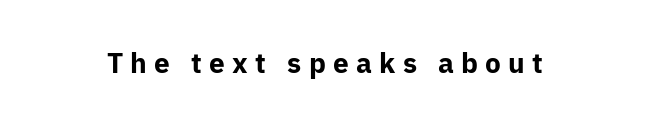
{"serif": "no", "italic": "no", "bold": "yes", "weight": "bold", "width": "normal", "stroke_contrast": "low", "x_height": "medium", "monospaced": "no", "underline": "no", "letter_spacing": "wide", "letter_spacing_em": 0.26, "glyph_px": 28}
